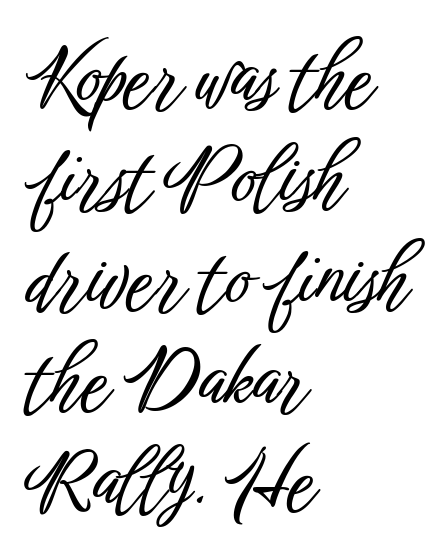
{"serif": "no", "width": "condensed", "stroke_contrast": "low", "x_height": "medium", "monospaced": "no", "underline": "no", "align": "left", "line_spacing": "normal", "line_spacing_ratio": 1.31, "letter_spacing": "normal", "letter_spacing_em": 0.0, "glyph_px": 77}
